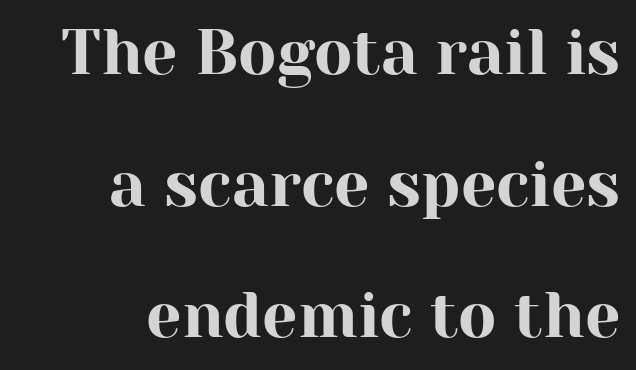
The letters stand upright; this is a roman face. The compositor pushed each line to the right boundary. The lines are spread far apart with generous leading. Regarding serifs, this sample has them. Lines of text with bare space underneath.
